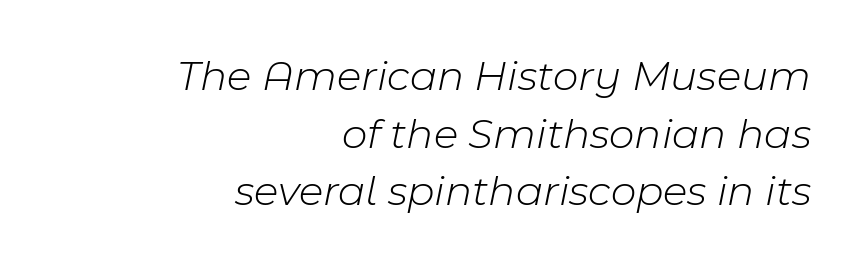
Vertically, the passage feels balanced, rows spaced as you'd expect. Words appear dense and cohesive because spacing is normal. Weight: regular or lighter. The string is rendered with underlining switched off. The passage shown is typed in a proportional face where columns would drift.
